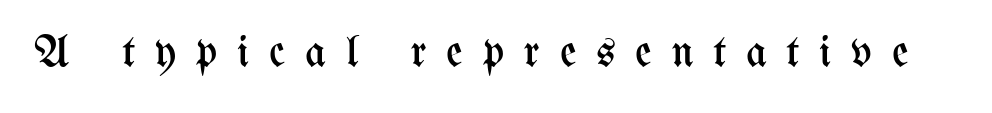
The image shows 45 px regular-weight, condensed type, upright; set unusually wide letter spacing (+0.44 em), not underlined; medium stroke contrast and a medium x-height.
